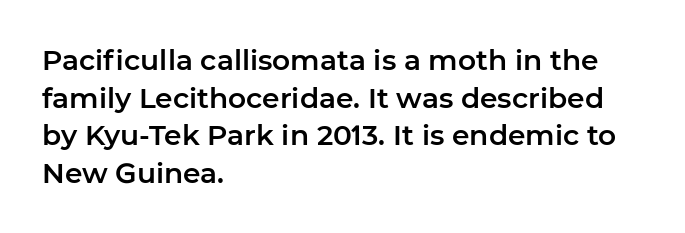
Q: Is the text italic (slanted)? A: No, it is upright.
Q: Is the typeface a serif or a sans-serif typeface? A: Sans-serif.
Q: Is the text underlined? A: No.
Q: How is the paragraph aligned? A: Left-aligned.
Q: Is the spacing between letters normal or unusually wide? A: Normal.
Q: Is the spacing between lines tight, normal or loose? A: Normal.
Q: Width (condensed, normal, or wide)? A: Normal.
Q: Stroke contrast? A: Low.
Q: x-height? A: Medium.
Q: Monospaced? A: No.
